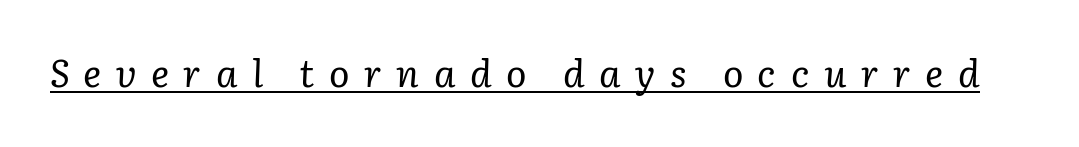
In terms of letterform style, serifs are clearly present. Varying glyph widths throughout — classic text-font behaviour. Heaviness? Minimal to ordinary, like unemphasized prose. Caption: lettering with a line underneath. This sample uses expanded letter spacing, leaving extra air between glyphs. Notice how the stems are inclined rather than vertical — that's the hallmark of italics.
